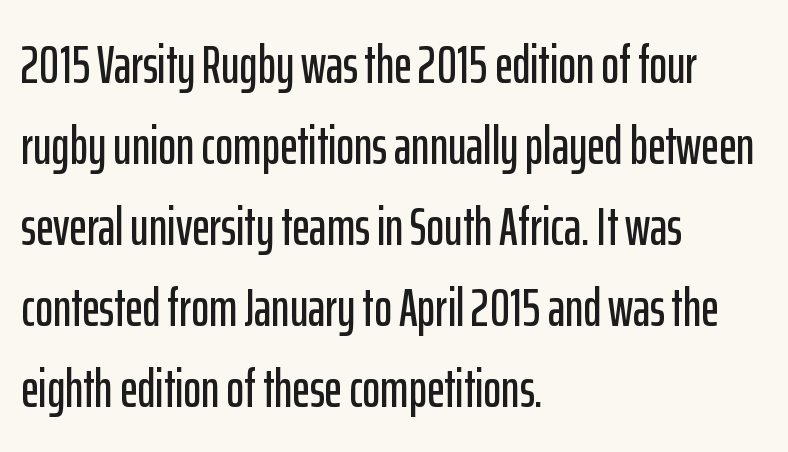
{"serif": "no", "italic": "no", "width": "condensed", "stroke_contrast": "low", "x_height": "medium", "monospaced": "no", "underline": "no", "align": "left", "line_spacing": "normal", "line_spacing_ratio": 1.5, "letter_spacing": "normal", "letter_spacing_em": 0.0, "glyph_px": 54}
